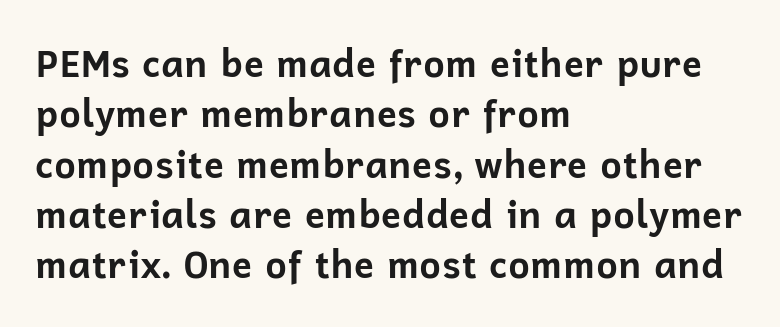
Designer's note — italics off, roman on. Leading matches the norm, producing a regular column. Students, this is bold: see how much ink each stroke carries. Character widths vary here, with narrow letters taking less room than wide ones. The passage is arranged the way most books set body copy — flush left. Nope, no serifs anywhere on these letters.
